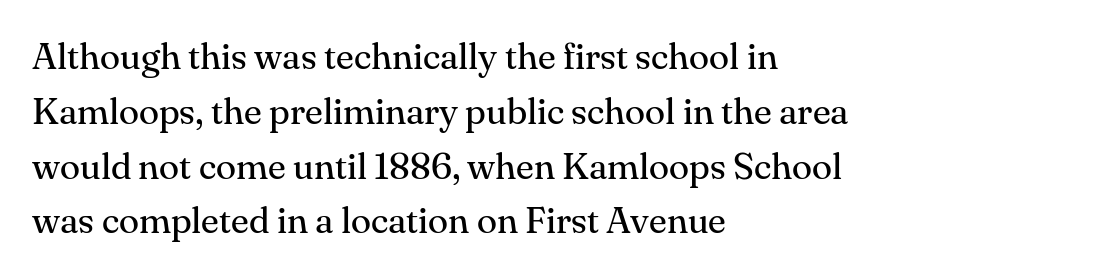
{"serif": "yes", "italic": "no", "bold": "no", "weight": "regular", "width": "normal", "stroke_contrast": "medium", "x_height": "small", "monospaced": "no", "underline": "no", "align": "left", "line_spacing": "normal", "line_spacing_ratio": 1.48, "letter_spacing": "normal", "letter_spacing_em": 0.0, "glyph_px": 37}
